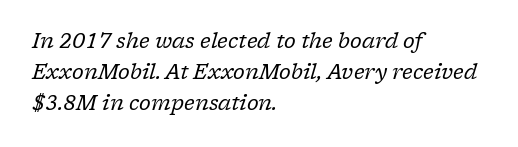
Q: Is the text bold? A: No.
Q: Is the text italic (slanted)? A: Yes, it leans right by about 17 degrees.
Q: Is the text underlined? A: No.
Q: How is the paragraph aligned? A: Left-aligned.
Q: Is the spacing between letters normal or unusually wide? A: Normal.
Q: Is the spacing between lines tight, normal or loose? A: Normal.
